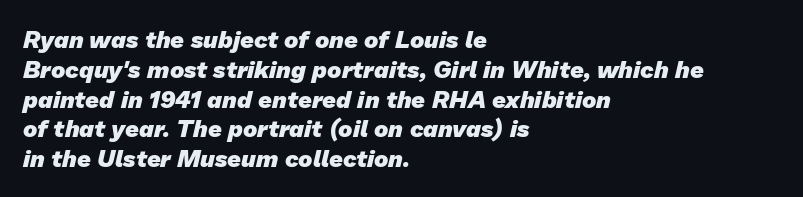
{"bold": "yes", "underline": "no", "align": "left", "line_spacing_ratio": 1.24, "letter_spacing": "normal", "letter_spacing_em": 0.0, "glyph_px": 24}
